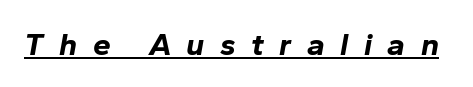
Each glyph is drawn with heavy, bold strokes. Tracking value appears strongly positive — letters spread wide. The typography opts for an oblique posture over an upright one. Character widths vary here, with narrow letters taking less room than wide ones. This rendering features underlined lettering.
